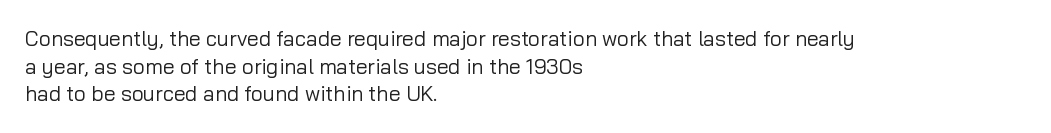
{"italic": "no", "bold": "no", "underline": "no", "align": "left", "line_spacing": "normal", "line_spacing_ratio": 1.32, "letter_spacing": "normal", "letter_spacing_em": 0.0, "glyph_px": 21}
